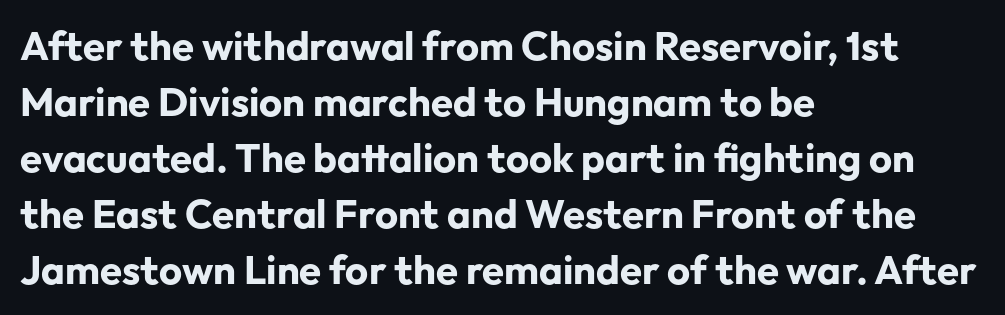
{"serif": "no", "italic": "no", "bold": "yes", "weight": "bold", "width": "normal", "stroke_contrast": "low", "x_height": "medium", "monospaced": "no", "underline": "no", "align": "left", "line_spacing": "normal", "line_spacing_ratio": 1.4, "letter_spacing": "normal", "letter_spacing_em": 0.0, "glyph_px": 40}
